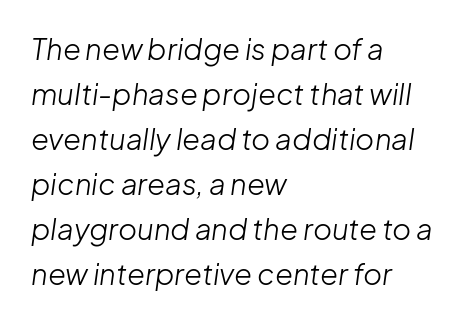
{"italic": "yes", "lean": "right", "slant_degrees": 8, "bold": "no", "weight": "light", "width": "normal", "stroke_contrast": "low", "x_height": "medium", "monospaced": "no", "underline": "no", "align": "left", "line_spacing": "normal", "line_spacing_ratio": 1.55, "letter_spacing": "normal", "letter_spacing_em": 0.0, "glyph_px": 29}
